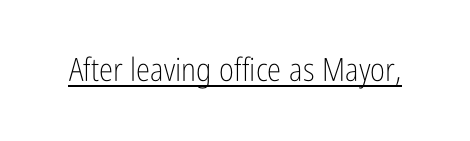
Q: Is the text bold? A: No.
Q: Is the text italic (slanted)? A: No, it is upright.
Q: Is the typeface a serif or a sans-serif typeface? A: Sans-serif.
Q: Is the text underlined? A: Yes.
Q: Is the spacing between letters normal or unusually wide? A: Normal.
Q: Width (condensed, normal, or wide)? A: Condensed.
Q: Stroke contrast? A: Low.
Q: x-height? A: Medium.
Q: Monospaced? A: No.
